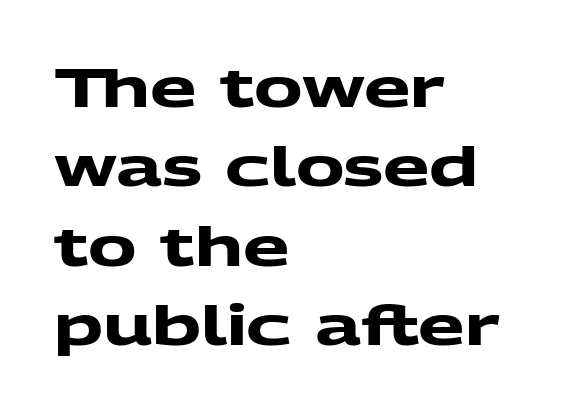
The image shows 54 px heavy, wide sans-serif type; set left-aligned, normal line spacing (1.47x), normal letter spacing, not underlined; medium stroke contrast and a medium x-height.
